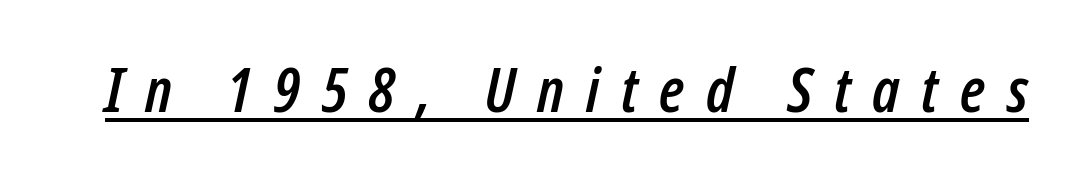
Compared with undecorated copy, this sample adds a rule below the words. Inter-character spacing is expanded well beyond the font's built-in metrics. Observe the lean: these are italic letterforms. Think of a printed novel: that variable character pitch is what you see here.
